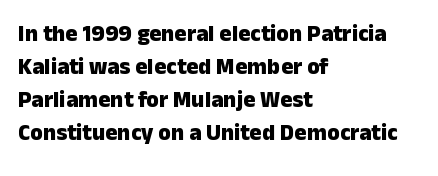
The image shows 23 px bold type, upright; set left-aligned, normal line spacing (1.44x), normal letter spacing, not underlined.
